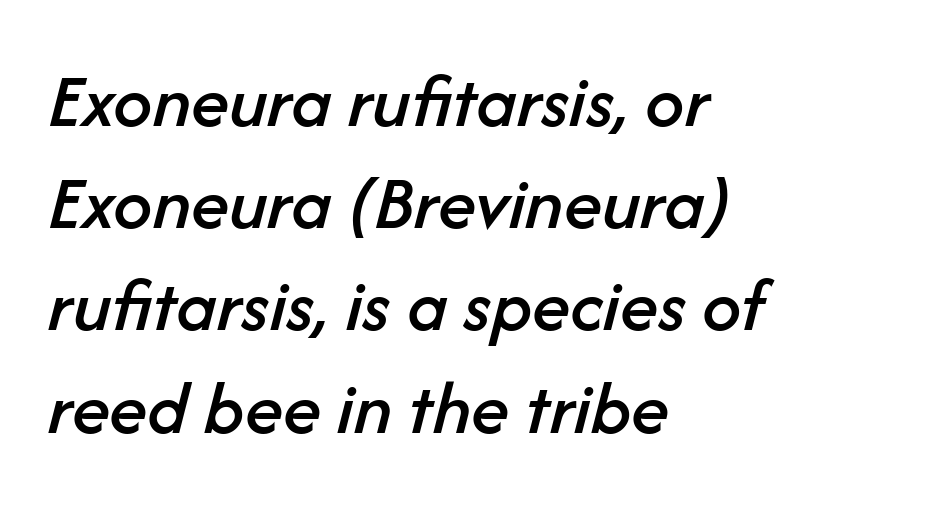
Students, observe: this is what conventionally led text looks like. Is the letter spacing exaggerated? No — it looks like the ordinary default. Clear beneath every line of the passage. Horizontal alignment here is leftward, the default for most running prose.
